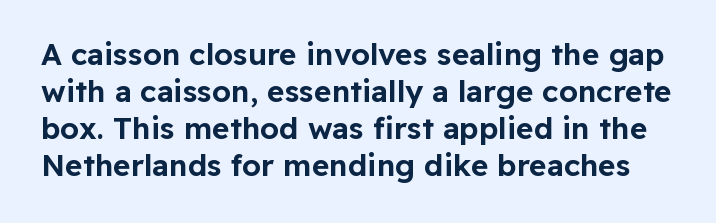
{"serif": "no", "italic": "no", "width": "normal", "stroke_contrast": "low", "x_height": "medium", "monospaced": "no", "underline": "no", "line_spacing_ratio": 1.23, "letter_spacing": "normal", "letter_spacing_em": 0.0, "glyph_px": 30}
